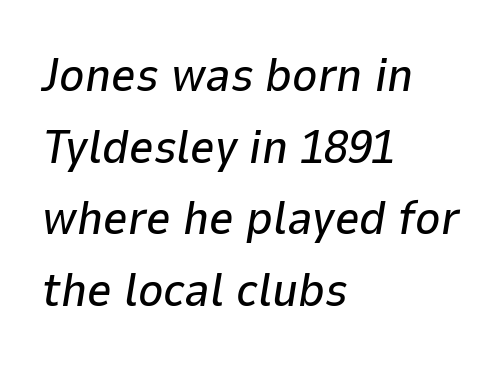
All the whitespace from short lines collects on the right. In terms of leading, this rendering sits right in the middle. The letters advance in unequal steps, a hallmark of proportional type. Italic? Definitely — the glyphs are oblique.
